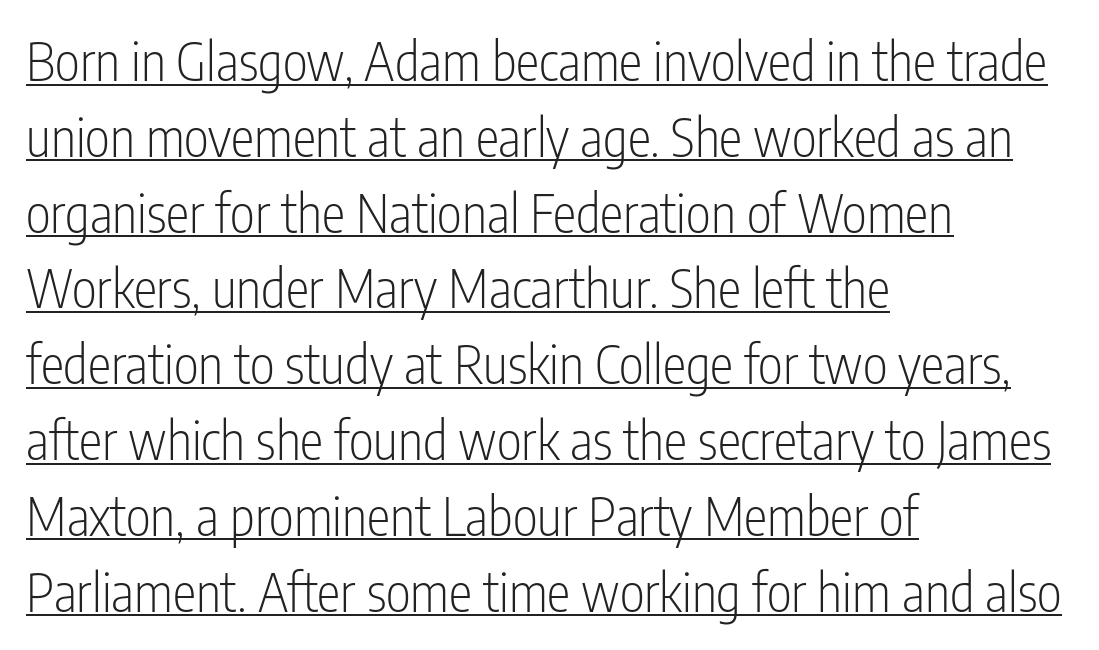
Q: Is the text bold? A: No.
Q: Is the text italic (slanted)? A: No, it is upright.
Q: Is the typeface a serif or a sans-serif typeface? A: Sans-serif.
Q: Is the text underlined? A: Yes.
Q: How is the paragraph aligned? A: Left-aligned.
Q: Is the spacing between letters normal or unusually wide? A: Normal.
Q: Is the spacing between lines tight, normal or loose? A: Normal.
Q: Width (condensed, normal, or wide)? A: Condensed.
Q: Stroke contrast? A: Low.
Q: x-height? A: Medium.
Q: Monospaced? A: No.
